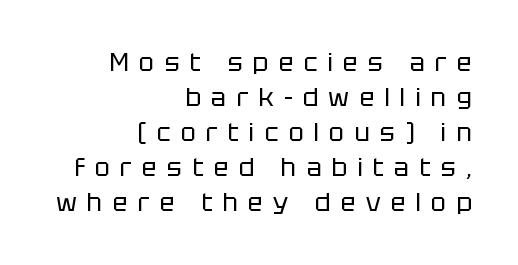
{"italic": "no", "bold": "no", "underline": "no", "align": "right", "line_spacing": "normal", "line_spacing_ratio": 1.4, "letter_spacing": "wide", "letter_spacing_em": 0.41, "glyph_px": 25}
